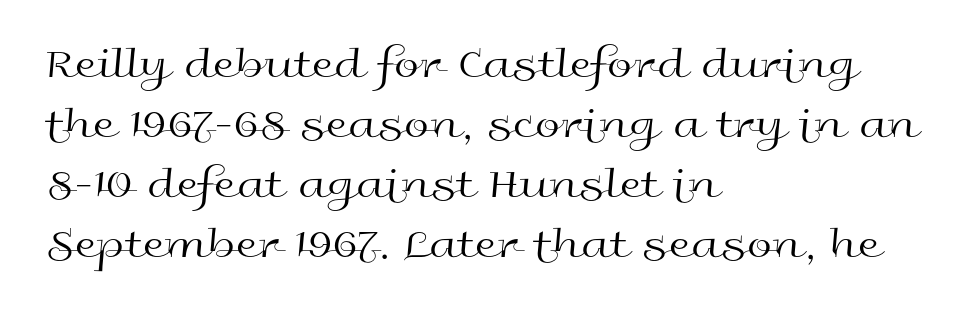
{"serif": "no", "italic": "no", "bold": "no", "weight": "regular", "width": "wide", "x_height": "medium", "monospaced": "no", "underline": "no", "align": "left", "line_spacing": "normal", "line_spacing_ratio": 1.33, "letter_spacing": "normal", "letter_spacing_em": 0.0, "glyph_px": 45}
